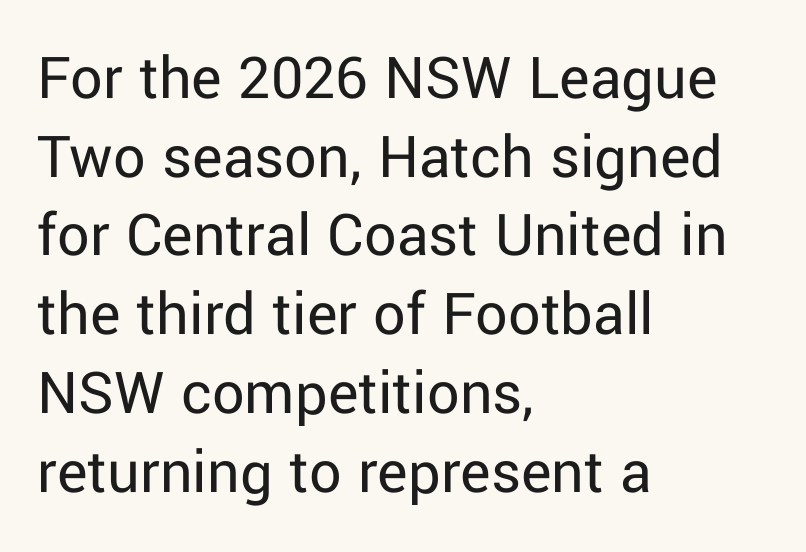
Q: Is the text bold? A: No.
Q: Is the text italic (slanted)? A: No, it is upright.
Q: Is the typeface a serif or a sans-serif typeface? A: Sans-serif.
Q: Is the text underlined? A: No.
Q: How is the paragraph aligned? A: Left-aligned.
Q: Is the spacing between letters normal or unusually wide? A: Normal.
Q: Width (condensed, normal, or wide)? A: Normal.
Q: Stroke contrast? A: Low.
Q: x-height? A: Medium.
Q: Monospaced? A: No.
